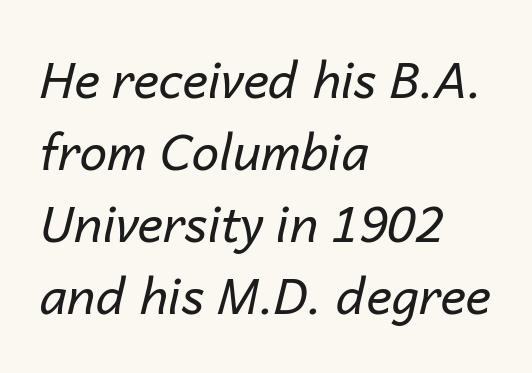
Each new line begins a customary step beneath the previous one. This sample has the flowing, uneven cadence of proportional lettering. Plain, unruled lines of type. Line starts are locked; line ends wander. The tracking reads as untouched default to a designer's eye.
